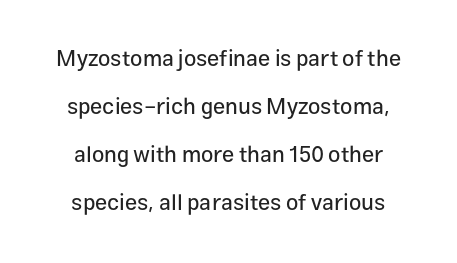
Q: Is the text italic (slanted)? A: No, it is upright.
Q: Is the text underlined? A: No.
Q: How is the paragraph aligned? A: Centered.
Q: Is the spacing between letters normal or unusually wide? A: Normal.
Q: Is the spacing between lines tight, normal or loose? A: Loose.
